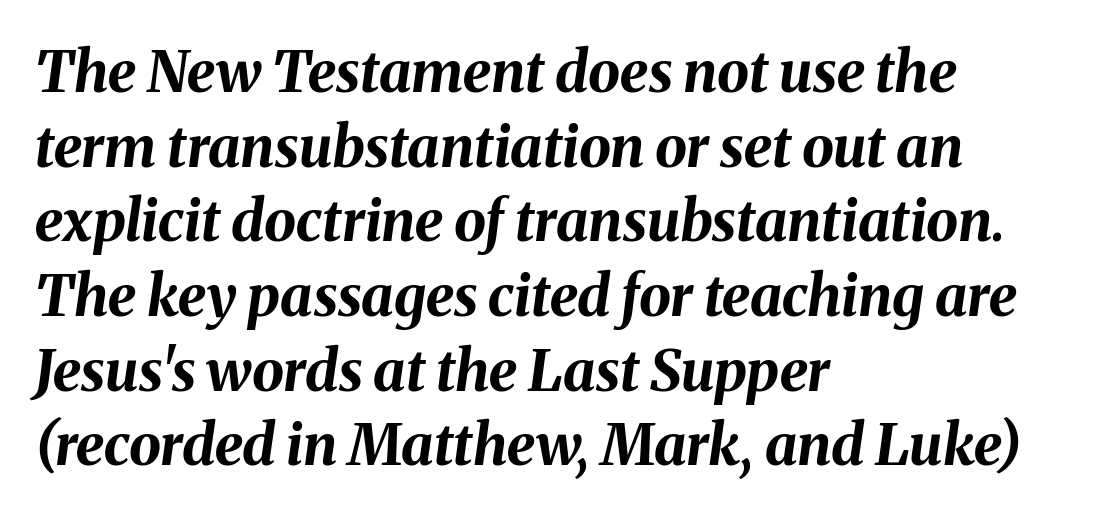
The image shows 57 px bold type, italic (leaning right); set left-aligned, normal line spacing (1.31x), normal letter spacing, not underlined; medium stroke contrast and a medium x-height.
